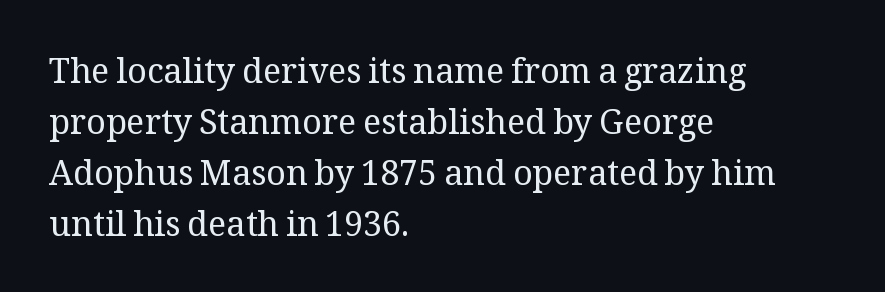
Is the type heavy? It reads as light-to-regular instead. Baseline-to-baseline distance is the conventional proportion of letter height. One-word summary of the alignment: left. This sample uses an upright cut, with every glyph sitting square on the baseline.
